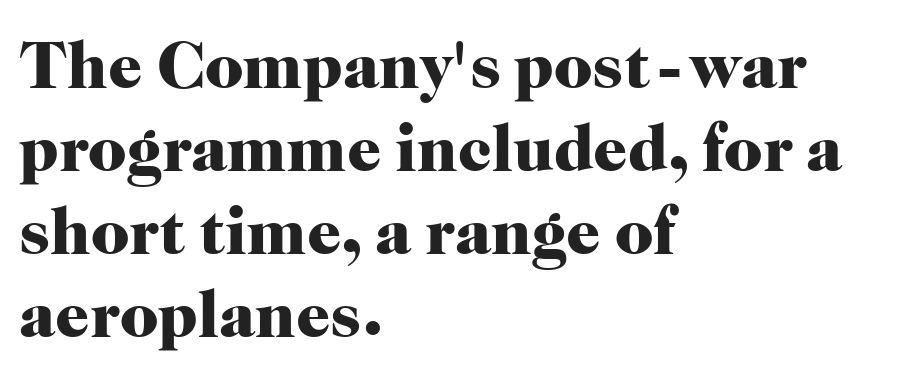
The rendering shows small feet on the letterforms — a serif design. The horizontal fit of the characters is conventional and even. The space directly below the letters is spotless. These lines are set flush left with a ragged right edge.
